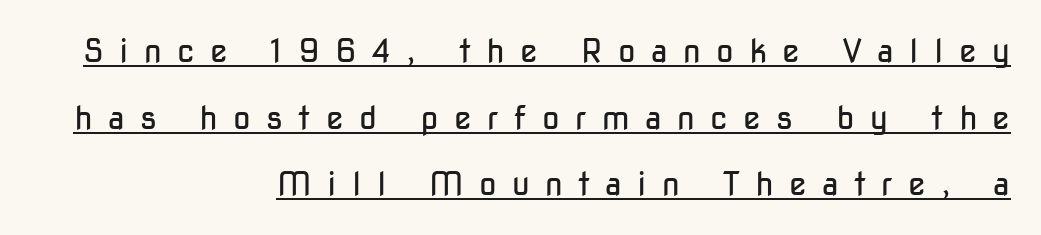
Q: Is the text bold? A: No.
Q: Is the text italic (slanted)? A: No, it is upright.
Q: Is the typeface a serif or a sans-serif typeface? A: Sans-serif.
Q: Is the text underlined? A: Yes.
Q: How is the paragraph aligned? A: Right-aligned.
Q: Is the spacing between letters normal or unusually wide? A: Unusually wide.
Q: Is the spacing between lines tight, normal or loose? A: Loose.
Q: Width (condensed, normal, or wide)? A: Condensed.
Q: Stroke contrast? A: Low.
Q: x-height? A: Medium.
Q: Monospaced? A: No.
